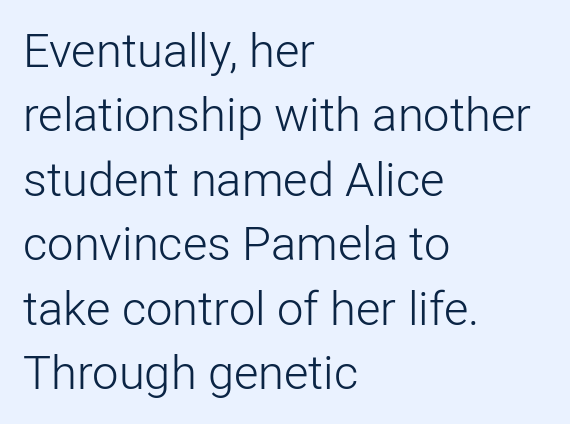
Leftover space on each line is placed entirely after the last word. The face used here is rendered with its standard letterfit. This sample keeps an unexceptional amount of space between lines. You could not count columns in this text — the font is proportionally spaced. Do the letters lean? They stand straight.
